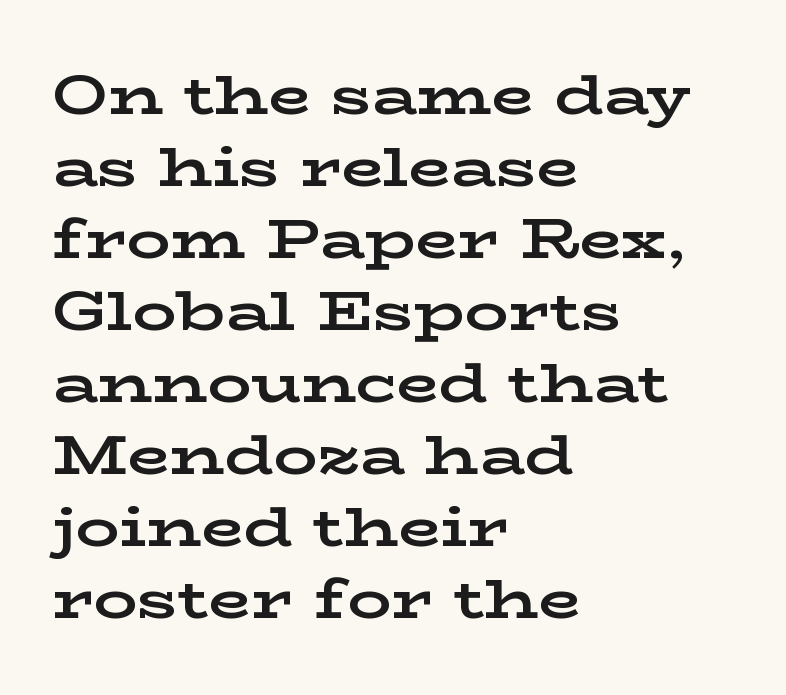
{"serif": "yes", "italic": "no", "bold": "yes", "weight": "bold", "width": "wide", "stroke_contrast": "low", "x_height": "medium", "monospaced": "no", "underline": "no", "align": "left", "line_spacing": "normal", "line_spacing_ratio": 1.31, "letter_spacing": "normal", "letter_spacing_em": 0.0, "glyph_px": 55}
